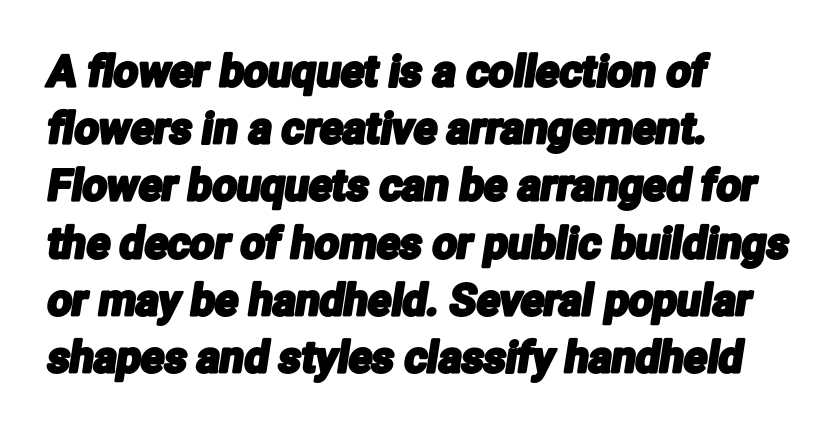
The image shows 43 px condensed sans-serif type; set left-aligned, normal line spacing (1.33x), normal letter spacing, not underlined; low stroke contrast and a medium x-height.
